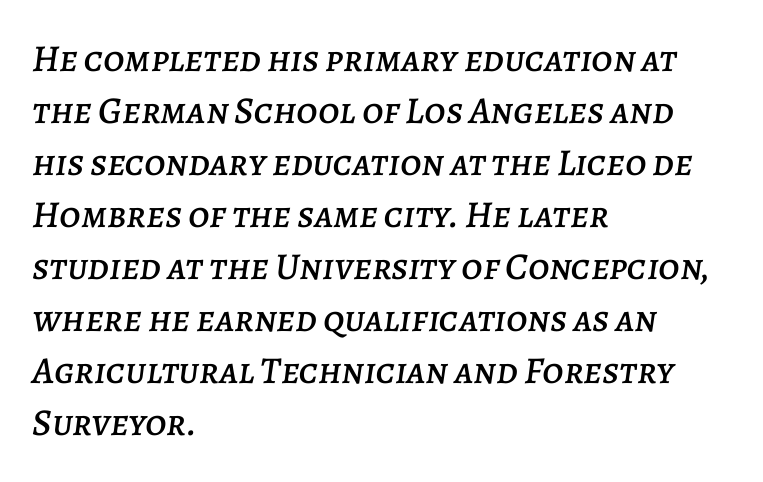
The image shows 38 px text type, italic (leaning right); set left-aligned, normal line spacing (1.37x), normal letter spacing, not underlined; low stroke contrast and a large x-height.
